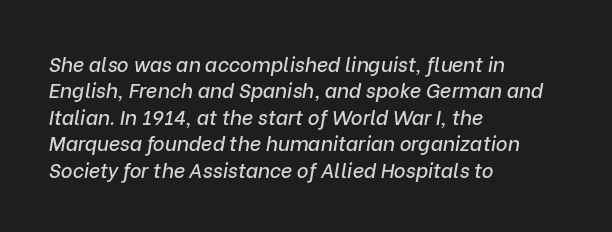
{"italic": "yes", "lean": "right", "slant_degrees": 9, "underline": "no", "align": "left", "line_spacing": "normal", "line_spacing_ratio": 1.32, "letter_spacing": "normal", "letter_spacing_em": 0.0, "glyph_px": 20}
